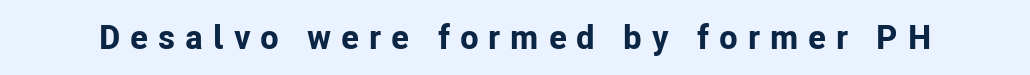
{"serif": "no", "italic": "no", "bold": "yes", "weight": "bold", "width": "normal", "stroke_contrast": "low", "x_height": "medium", "monospaced": "no", "underline": "no", "letter_spacing": "wide", "letter_spacing_em": 0.29, "glyph_px": 34}
